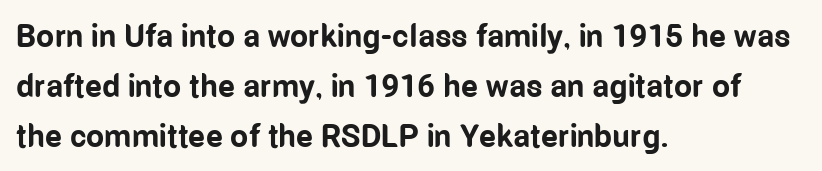
{"serif": "no", "italic": "no", "bold": "yes", "weight": "bold", "width": "condensed", "stroke_contrast": "low", "x_height": "medium", "monospaced": "no", "underline": "no", "align": "left", "line_spacing": "normal", "line_spacing_ratio": 1.56, "letter_spacing": "normal", "letter_spacing_em": 0.0, "glyph_px": 32}
